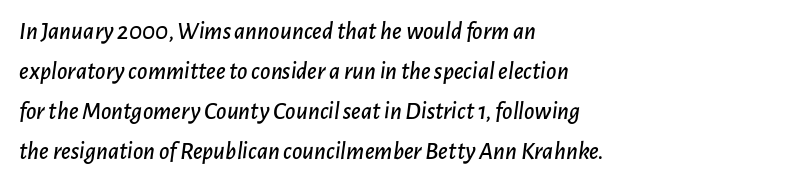
Q: Is the text italic (slanted)? A: Yes, it leans right by about 7 degrees.
Q: Is the text underlined? A: No.
Q: How is the paragraph aligned? A: Left-aligned.
Q: Is the spacing between letters normal or unusually wide? A: Normal.
Q: Is the spacing between lines tight, normal or loose? A: Normal.
